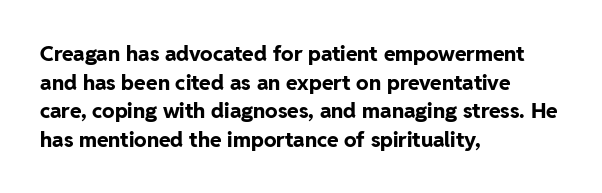
{"italic": "no", "bold": "yes", "underline": "no", "align": "left", "line_spacing": "normal", "line_spacing_ratio": 1.36, "letter_spacing": "normal", "letter_spacing_em": 0.0, "glyph_px": 21}
